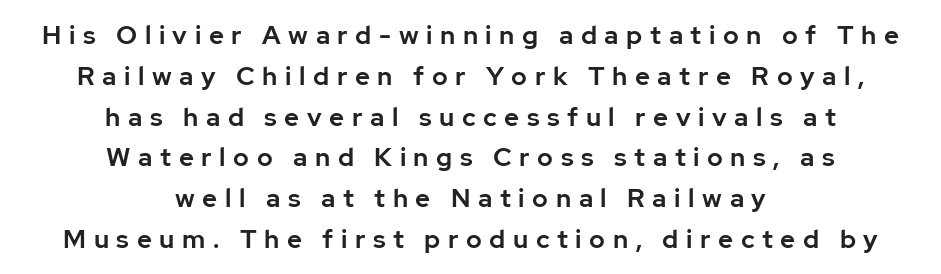
The image shows 26 px text type, upright; set centered, normal line spacing (1.57x), unusually wide letter spacing (+0.29 em), not underlined.
